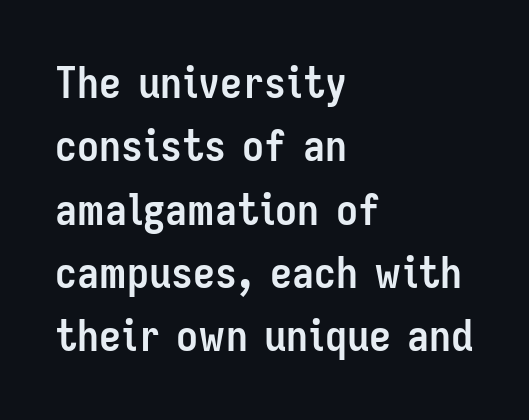
Horizontally, the lines are justified to the leading edge only. The typography opts for an upright posture over an oblique one. This block has exactly the height ordinary leading produces. Note the varied advance widths — an 'i' is clearly narrower than an 'm'. A dark, heavy texture on the line: the type is bold.
